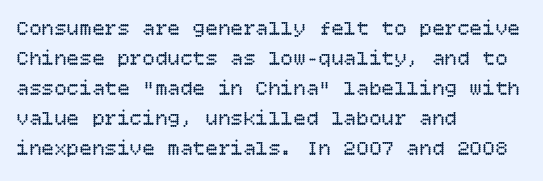
{"italic": "no", "bold": "no", "underline": "no", "align": "left", "line_spacing": "normal", "line_spacing_ratio": 1.43, "letter_spacing": "normal", "letter_spacing_em": 0.0, "glyph_px": 21}
